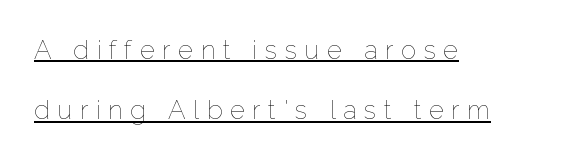
The image shows 26 px text type, upright; set left-aligned, loose line spacing (2.32x), unusually wide letter spacing (+0.29 em), underlined.
